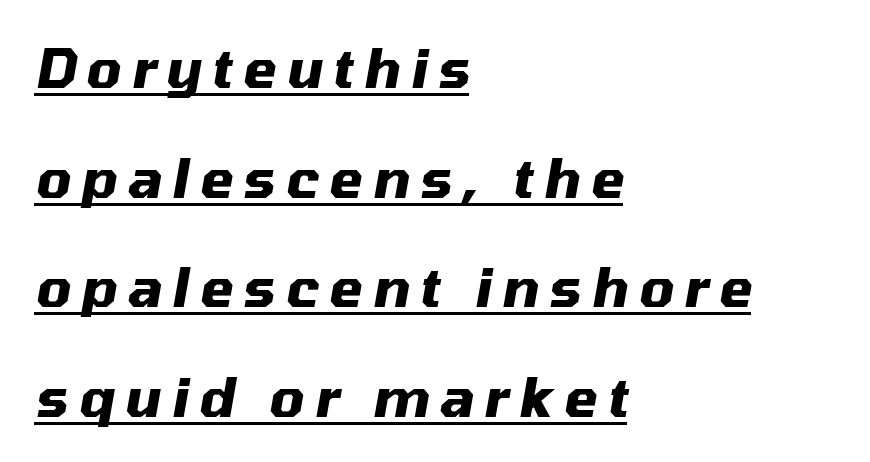
Q: Is the text bold? A: Yes.
Q: Is the text italic (slanted)? A: Yes, it leans right by about 10 degrees.
Q: Is the text underlined? A: Yes.
Q: How is the paragraph aligned? A: Left-aligned.
Q: Is the spacing between lines tight, normal or loose? A: Loose.
Q: Width (condensed, normal, or wide)? A: Normal.
Q: Stroke contrast? A: Medium.
Q: x-height? A: Medium.
Q: Monospaced? A: No.
